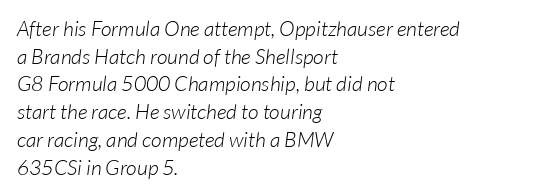
No extra ink here — the face is not bold. Honestly, there is no underline to notice here at all. In terms of letterspacing, this is plain default setting. Is there much room between lines? A standard amount, neither cramped nor airy.
